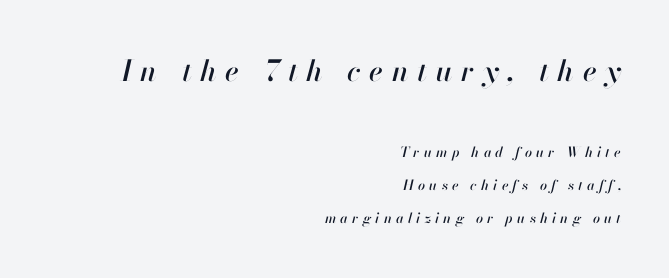
{"italic": "yes", "lean": "right", "slant_degrees": 13, "width": "normal", "stroke_contrast": "high", "x_height": "small", "monospaced": "no", "underline": "no", "align": "right", "line_spacing": "loose", "line_spacing_ratio": 2.39, "letter_spacing": "wide", "letter_spacing_em": 0.3, "larger_block": "first", "size_ratio": 2.07, "glyph_px": 29}
